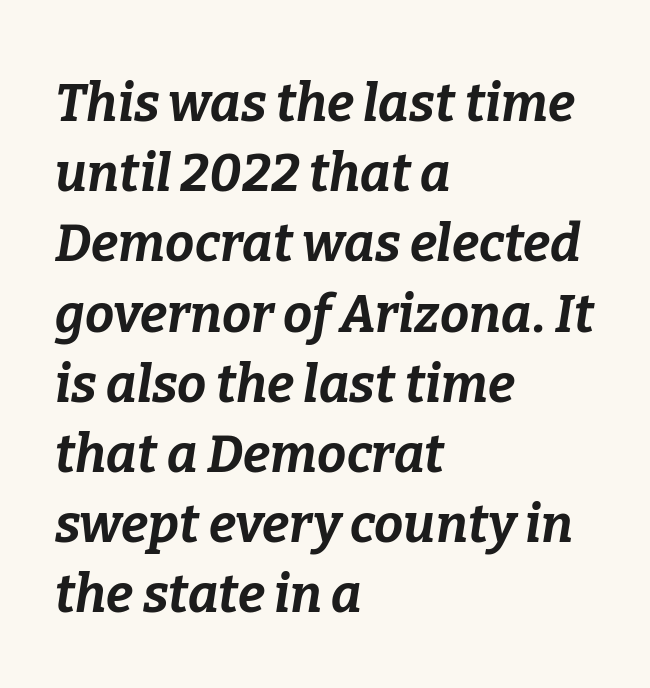
The image shows 52 px bold type, italic (leaning right); set left-aligned, normal line spacing (1.35x), normal letter spacing, not underlined; low stroke contrast and a medium x-height.
